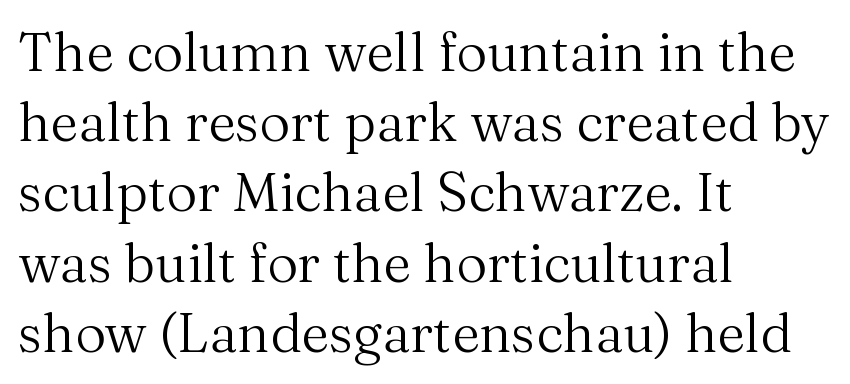
A quiet, ordinary-to-light weight characterises the typeface. Standard letterfit; no display-style spreading of the glyphs. Lines of text with bare space underneath. You can tell it's not italic because the verticals are truly vertical. Line starts are locked; line ends wander. The designer left line spacing at the default.
